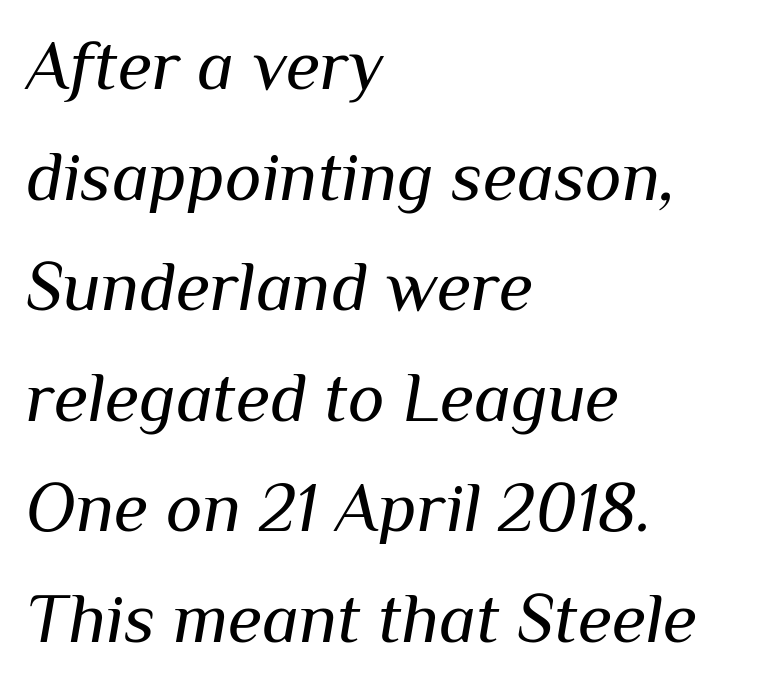
Q: Is the text bold? A: No.
Q: Is the text italic (slanted)? A: Yes, it leans right by about 10 degrees.
Q: Is the text underlined? A: No.
Q: How is the paragraph aligned? A: Left-aligned.
Q: Is the spacing between letters normal or unusually wide? A: Normal.
Q: Is the spacing between lines tight, normal or loose? A: Normal.
Q: Width (condensed, normal, or wide)? A: Normal.
Q: Stroke contrast? A: Medium.
Q: x-height? A: Medium.
Q: Monospaced? A: No.
